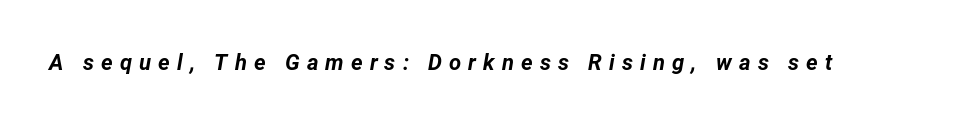
{"italic": "yes", "lean": "right", "slant_degrees": 12, "bold": "yes", "underline": "no", "letter_spacing": "wide", "letter_spacing_em": 0.32, "glyph_px": 22}
